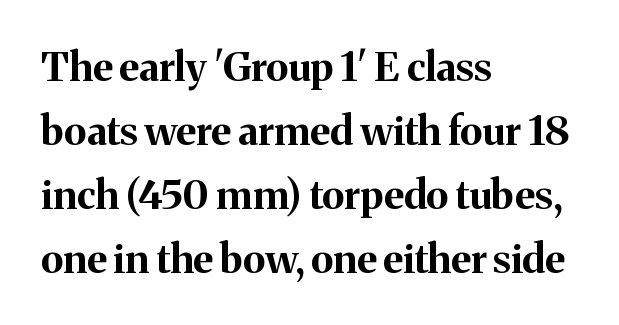
Q: Is the text bold? A: Yes.
Q: Is the text italic (slanted)? A: No, it is upright.
Q: Is the typeface a serif or a sans-serif typeface? A: Serif.
Q: Is the text underlined? A: No.
Q: How is the paragraph aligned? A: Left-aligned.
Q: Is the spacing between letters normal or unusually wide? A: Normal.
Q: Is the spacing between lines tight, normal or loose? A: Normal.
Q: Width (condensed, normal, or wide)? A: Normal.
Q: Stroke contrast? A: Medium.
Q: x-height? A: Medium.
Q: Monospaced? A: No.
